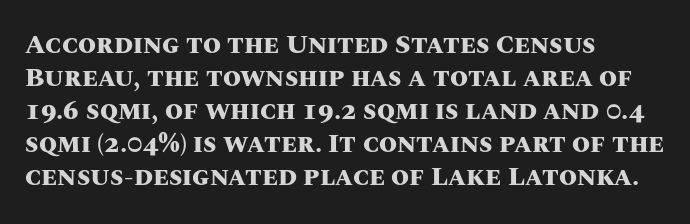
Q: Is the text bold? A: Yes.
Q: Is the text italic (slanted)? A: No, it is upright.
Q: Is the text underlined? A: No.
Q: How is the paragraph aligned? A: Left-aligned.
Q: Is the spacing between letters normal or unusually wide? A: Normal.
Q: Is the spacing between lines tight, normal or loose? A: Normal.
